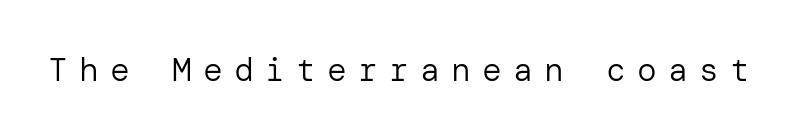
{"serif": "no", "italic": "no", "bold": "no", "weight": "regular", "width": "normal", "stroke_contrast": "low", "x_height": "medium", "underline": "no", "letter_spacing": "wide", "letter_spacing_em": 0.34, "glyph_px": 33}
